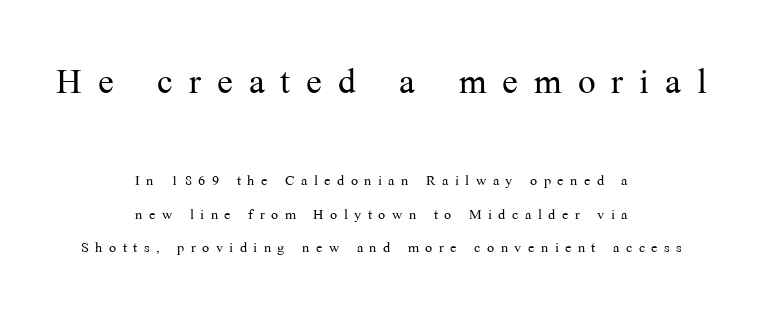
The line texture is sparse and dotted thanks to wide tracking. A centered setting, common on invitations and titles, is used for this passage. The rendering shows small feet on the letterforms — a serif design. Is this a heavy cut? Hardly; it is regular or lighter.
